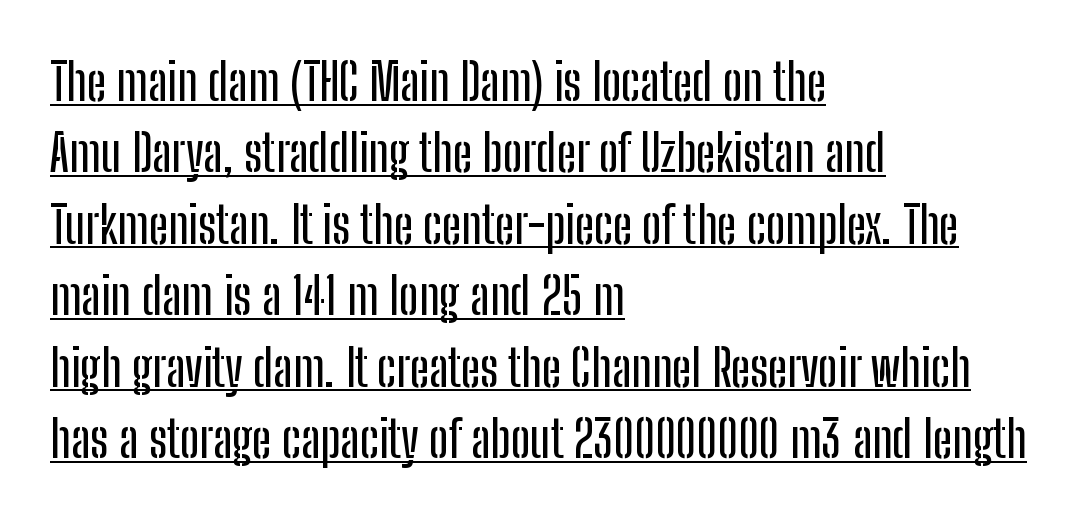
The image shows 51 px condensed sans-serif type, upright; set left-aligned, normal line spacing (1.4x), normal letter spacing, underlined; low stroke contrast and a medium x-height.
